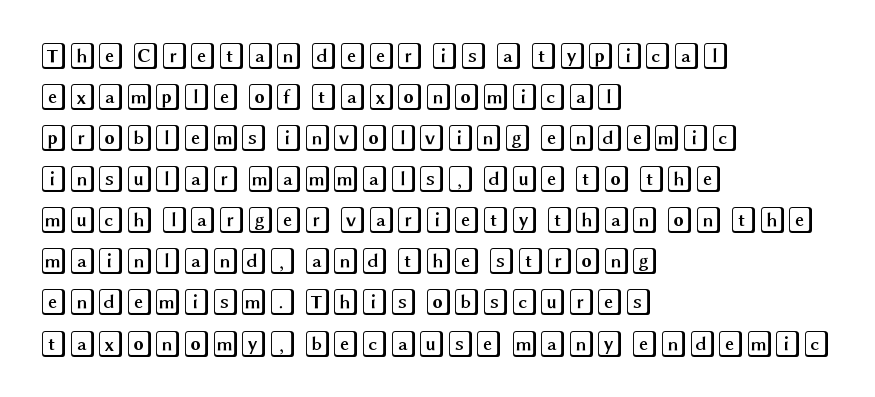
Descenders hang freely into open space. The font's upright variant was chosen for this text. Alignment: flush left. Leading: standard. The letterforms sit shoulder to shoulder at normal distance.
